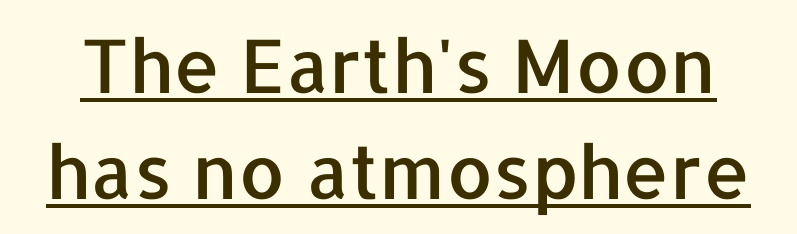
Q: Is the text italic (slanted)? A: No, it is upright.
Q: Is the typeface a serif or a sans-serif typeface? A: Sans-serif.
Q: Is the text underlined? A: Yes.
Q: Is the spacing between letters normal or unusually wide? A: Normal.
Q: Is the spacing between lines tight, normal or loose? A: Normal.
Q: Width (condensed, normal, or wide)? A: Normal.
Q: Stroke contrast? A: Low.
Q: x-height? A: Medium.
Q: Monospaced? A: No.
